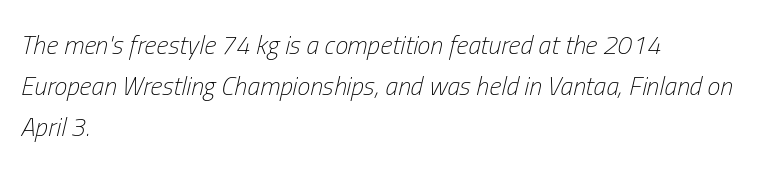
Nobody touched the tracking dial on this one. The cut favours lightness, reaching ordinary text weight at its darkest. This sample keeps an unexceptional amount of space between lines. Only glyphs here, with clear space below each row. An italicized treatment has been applied to the whole sample.
